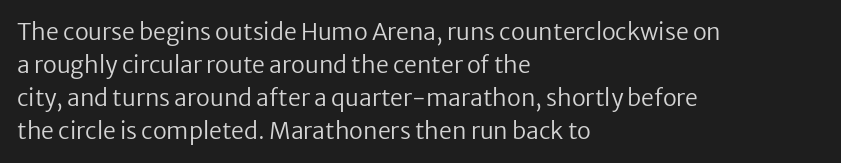
{"italic": "no", "bold": "no", "underline": "no", "align": "left", "line_spacing": "normal", "line_spacing_ratio": 1.43, "letter_spacing": "normal", "letter_spacing_em": 0.0, "glyph_px": 23}
